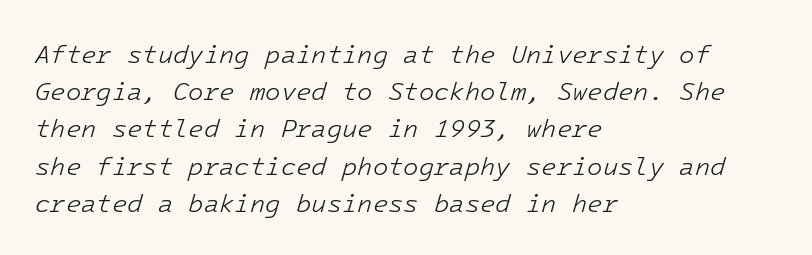
The foot of each line stays bare and open. This rendering leaves character spacing at its baseline value. Compared with a centered layout, this one pins lines to the left instead. Whoever set this chose a conventional vertical rhythm. No heavy texture on the line: the type isn't bold.
